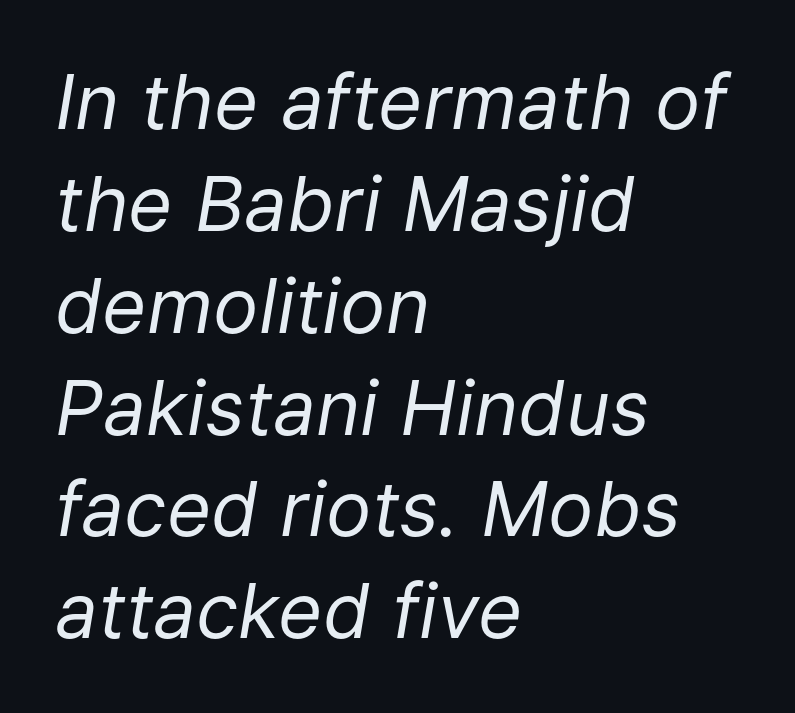
The image shows 76 px regular-weight type, italic (leaning right); set left-aligned, normal line spacing (1.34x), normal letter spacing, not underlined; low stroke contrast and a medium x-height.
